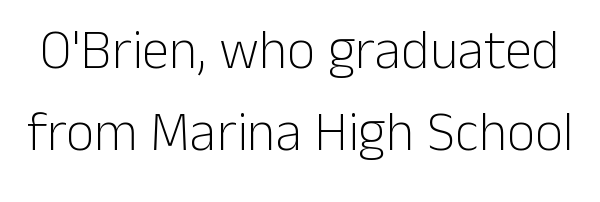
Q: Is the text bold? A: No.
Q: Is the text italic (slanted)? A: No, it is upright.
Q: Is the typeface a serif or a sans-serif typeface? A: Sans-serif.
Q: Is the text underlined? A: No.
Q: Is the spacing between letters normal or unusually wide? A: Normal.
Q: Is the spacing between lines tight, normal or loose? A: Normal.
Q: Width (condensed, normal, or wide)? A: Normal.
Q: Stroke contrast? A: Low.
Q: x-height? A: Medium.
Q: Monospaced? A: No.
